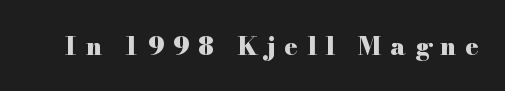
Q: Is the text bold? A: Yes.
Q: Is the text italic (slanted)? A: No, it is upright.
Q: Is the text underlined? A: No.
Q: Is the spacing between letters normal or unusually wide? A: Unusually wide.
